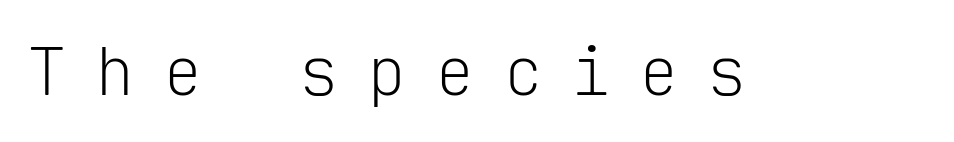
Examine the stroke ends and you'll find no serifs. Heft: none added — not bold. Characters follow at a spacing far wider than the type designer built in. The space directly below the letters is spotless.
